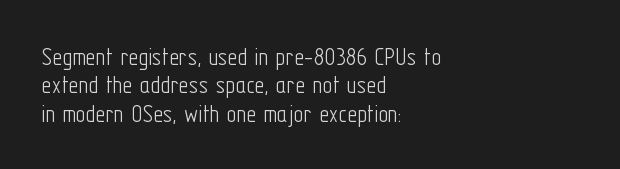
Q: Is the text bold? A: No.
Q: Is the text italic (slanted)? A: No, it is upright.
Q: Is the text underlined? A: No.
Q: How is the paragraph aligned? A: Left-aligned.
Q: Is the spacing between letters normal or unusually wide? A: Normal.
Q: Is the spacing between lines tight, normal or loose? A: Tight.
